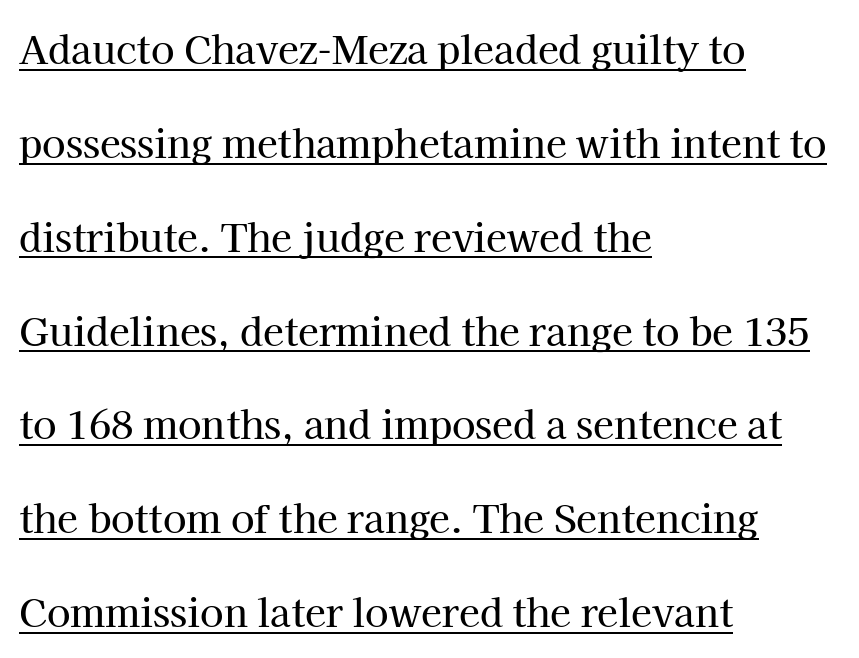
Q: Is the text italic (slanted)? A: No, it is upright.
Q: Is the typeface a serif or a sans-serif typeface? A: Serif.
Q: Is the text underlined? A: Yes.
Q: How is the paragraph aligned? A: Left-aligned.
Q: Is the spacing between letters normal or unusually wide? A: Normal.
Q: Is the spacing between lines tight, normal or loose? A: Loose.
Q: Width (condensed, normal, or wide)? A: Normal.
Q: Stroke contrast? A: High.
Q: x-height? A: Medium.
Q: Monospaced? A: No.
